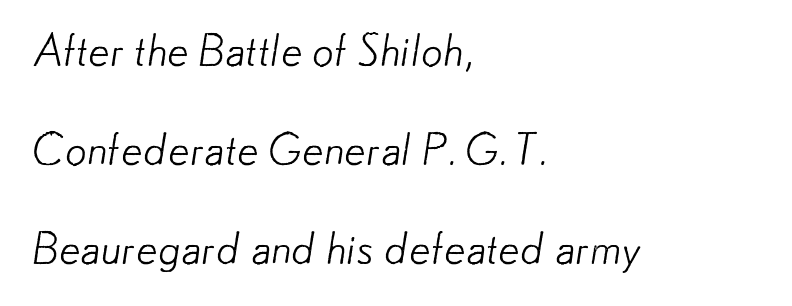
Q: Is the text bold? A: No.
Q: Is the typeface a serif or a sans-serif typeface? A: Sans-serif.
Q: Is the text underlined? A: No.
Q: How is the paragraph aligned? A: Left-aligned.
Q: Is the spacing between letters normal or unusually wide? A: Normal.
Q: Is the spacing between lines tight, normal or loose? A: Loose.
Q: Width (condensed, normal, or wide)? A: Normal.
Q: Stroke contrast? A: Low.
Q: x-height? A: Small.
Q: Monospaced? A: No.
